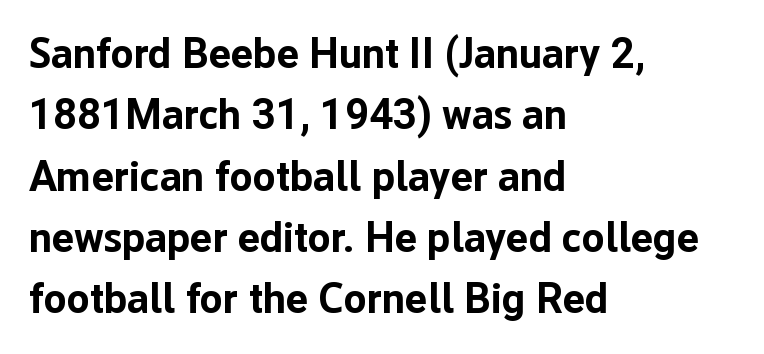
The image shows 42 px bold sans-serif type, upright; set left-aligned, normal line spacing (1.46x), normal letter spacing, not underlined; low stroke contrast and a medium x-height.
